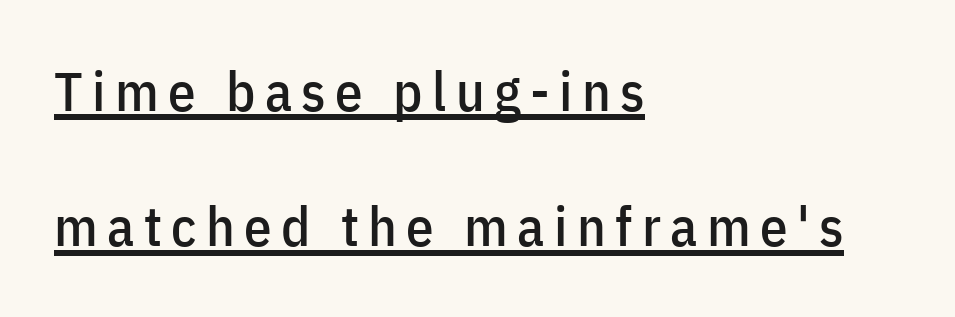
{"serif": "no", "italic": "no", "width": "condensed", "stroke_contrast": "low", "x_height": "medium", "monospaced": "no", "underline": "yes", "align": "left", "line_spacing": "loose", "line_spacing_ratio": 2.46, "glyph_px": 55}
